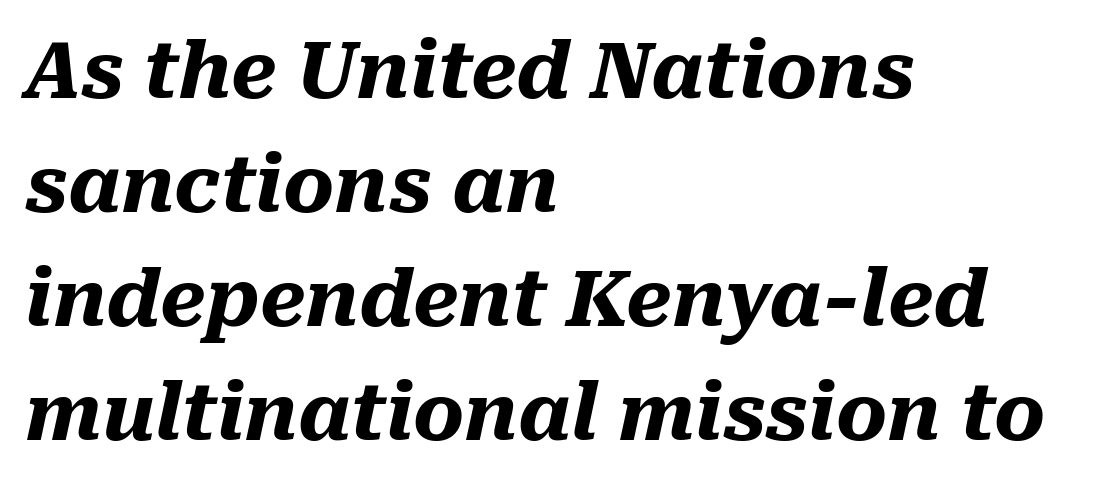
{"italic": "yes", "lean": "right", "slant_degrees": 10, "bold": "yes", "weight": "heavy", "width": "normal", "stroke_contrast": "medium", "x_height": "medium", "monospaced": "no", "underline": "no", "align": "left", "line_spacing": "normal", "line_spacing_ratio": 1.46, "letter_spacing": "normal", "letter_spacing_em": 0.0, "glyph_px": 78}
